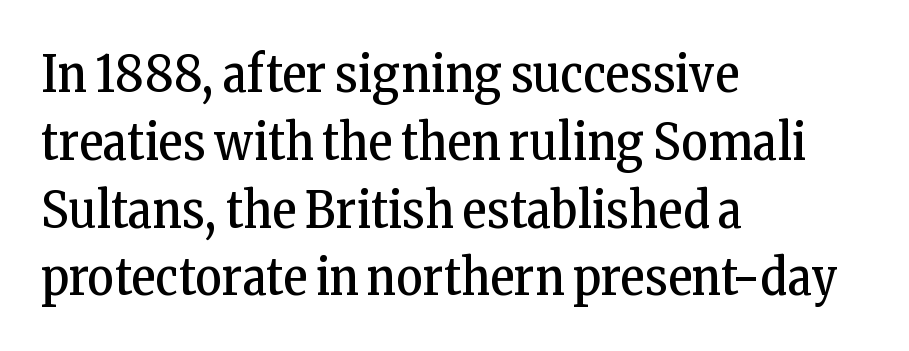
Style check: upright. The characters are drawn with everyday or finer stroke widths. Unmarked baselines from the first word to the last. Tracking here is standard; glyphs follow each other at the usual distance. Leftover space on each line is placed entirely after the last word.
